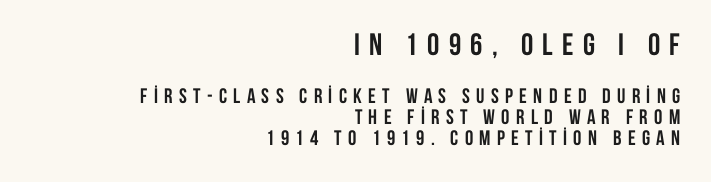
Q: Is the text bold? A: Yes.
Q: Is the text italic (slanted)? A: No, it is upright.
Q: Is the typeface a serif or a sans-serif typeface? A: Sans-serif.
Q: Is the text underlined? A: No.
Q: How is the paragraph aligned? A: Right-aligned.
Q: Is the spacing between letters normal or unusually wide? A: Unusually wide.
Q: Is the spacing between lines tight, normal or loose? A: Tight.
Q: Which block of text is set in a larger size, the first (top) or the second (bottom)? A: The first (top) one.
Q: Width (condensed, normal, or wide)? A: Condensed.
Q: Stroke contrast? A: Low.
Q: x-height? A: Large.
Q: Monospaced? A: No.
